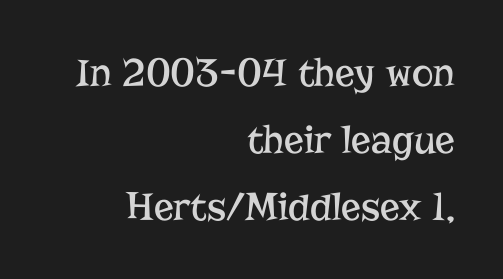
The image shows 41 px regular-weight serif type, upright; set right-aligned, normal line spacing (1.63x), normal letter spacing, not underlined; low stroke contrast and a medium x-height.
